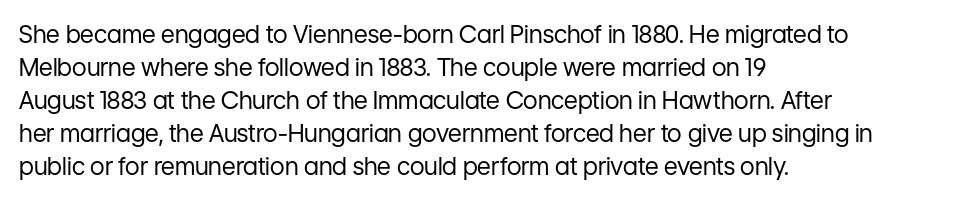
Q: Is the text bold? A: No.
Q: Is the text italic (slanted)? A: No, it is upright.
Q: Is the text underlined? A: No.
Q: How is the paragraph aligned? A: Left-aligned.
Q: Is the spacing between letters normal or unusually wide? A: Normal.
Q: Is the spacing between lines tight, normal or loose? A: Normal.
